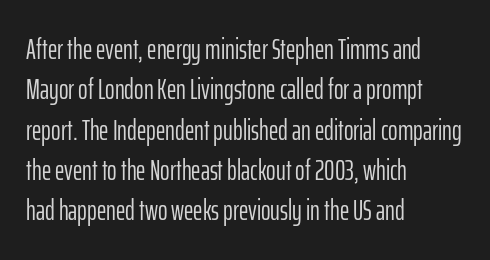
Q: Is the text bold? A: No.
Q: Is the text italic (slanted)? A: No, it is upright.
Q: Is the typeface a serif or a sans-serif typeface? A: Sans-serif.
Q: Is the text underlined? A: No.
Q: How is the paragraph aligned? A: Left-aligned.
Q: Is the spacing between letters normal or unusually wide? A: Normal.
Q: Is the spacing between lines tight, normal or loose? A: Normal.
Q: Width (condensed, normal, or wide)? A: Condensed.
Q: Stroke contrast? A: Low.
Q: x-height? A: Medium.
Q: Monospaced? A: No.
